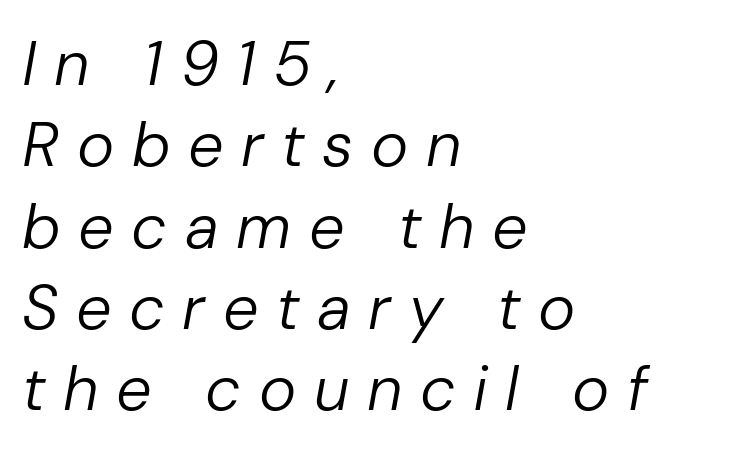
The image shows 63 px regular-weight type, italic (leaning right); set left-aligned, normal line spacing (1.29x), unusually wide letter spacing (+0.28 em), not underlined; low stroke contrast and a medium x-height.
